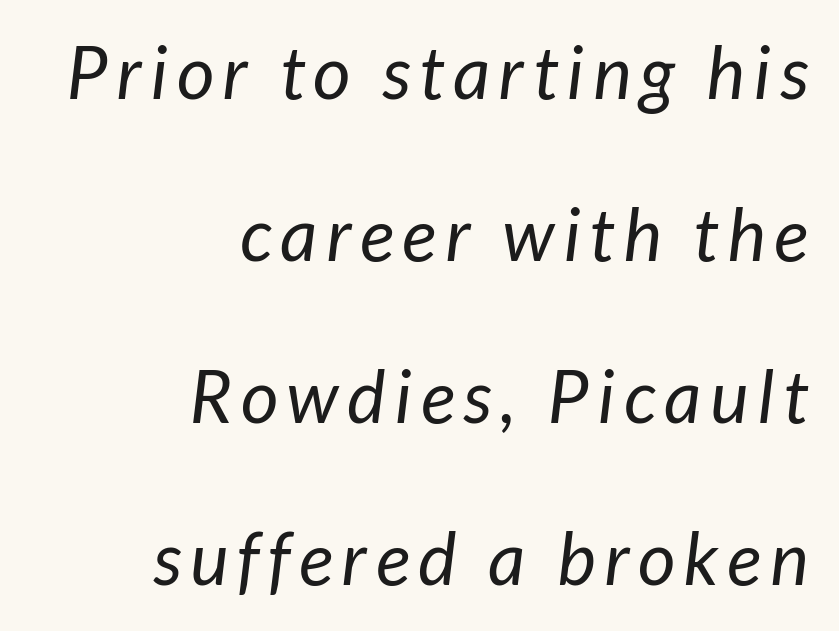
The image shows 73 px regular-weight sans-serif type; set right-aligned, loose line spacing (2.22x), not underlined; low stroke contrast and a medium x-height.
